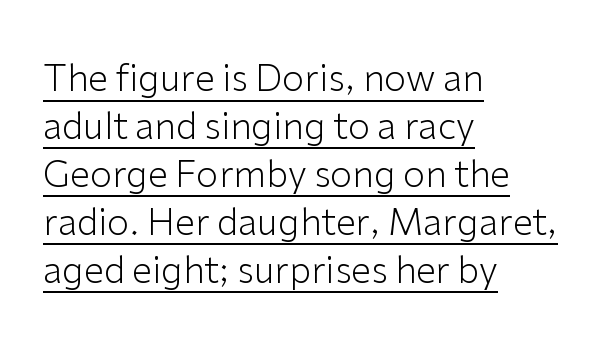
The image shows 36 px light sans-serif type, upright; set left-aligned, normal line spacing (1.33x), normal letter spacing, underlined; low stroke contrast and a medium x-height.
